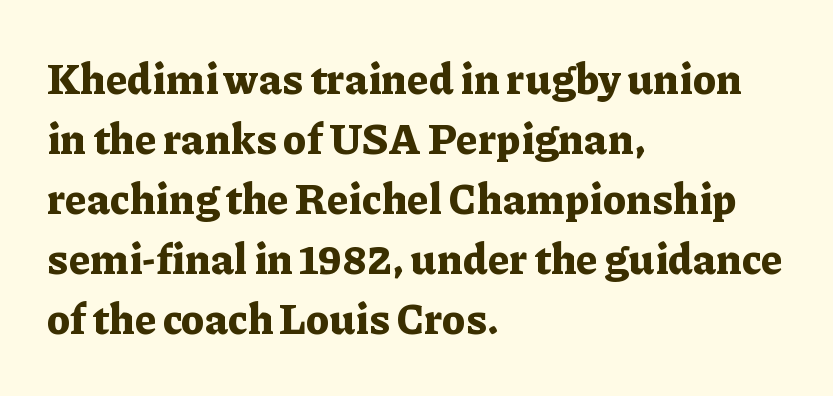
The ragged edge is on the right, which tells us the setting is flush left. Look at the bottom of the vertical strokes: they flare into serifs here. Look at the stroke-to-counter ratio: heavy, a bold. Compared with typical body copy, the letter spacing here is the same.
